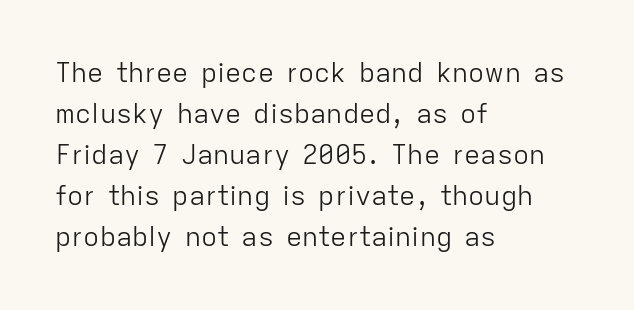
On a weight scale, this lands at 450 or below. The passage shown has conventional tracking throughout. A normal amount of white space separates one row of letters from the next. The rag falls on the right side of this text block.
